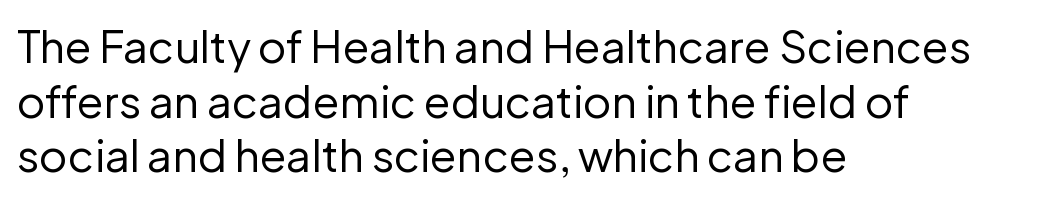
The letters stand upright; this is a roman face. Regarding serifs, this sample does without them. Descenders hang freely into open space. Leftover space on each line is placed entirely after the last word.
